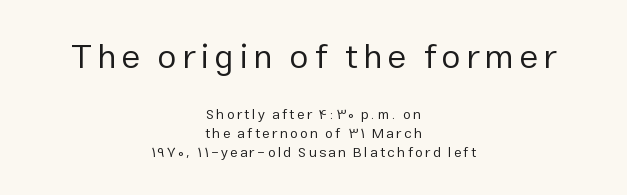
The image shows 34 px regular-weight sans-serif type, upright; set centered, normal line spacing (1.37x), not underlined; the first (top) block is 2.43x larger; low stroke contrast and a medium x-height.
